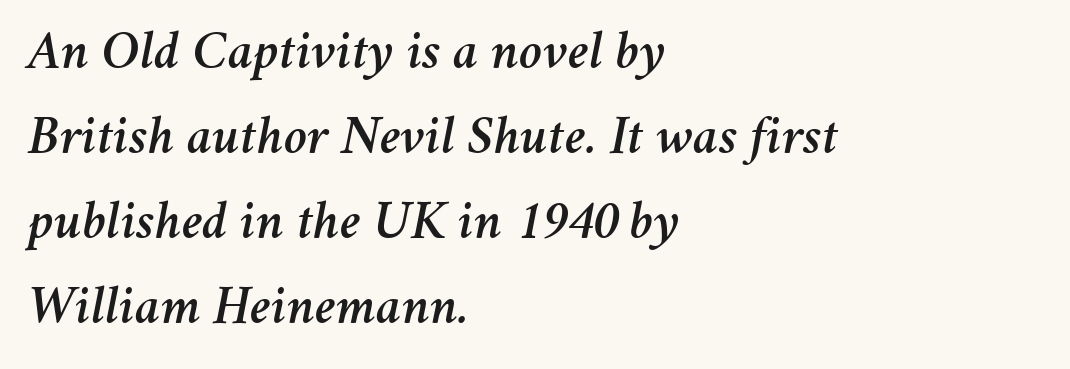
{"italic": "yes", "lean": "right", "slant_degrees": 11, "width": "normal", "stroke_contrast": "medium", "x_height": "medium", "monospaced": "no", "underline": "no", "align": "left", "line_spacing": "normal", "line_spacing_ratio": 1.52, "letter_spacing": "normal", "letter_spacing_em": 0.0, "glyph_px": 56}
